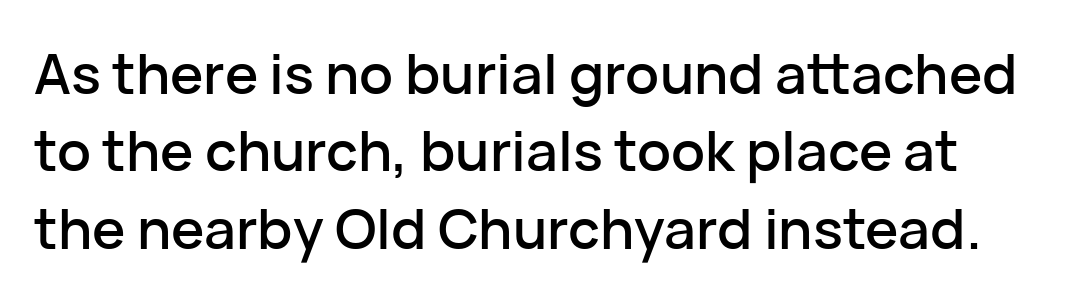
The image shows 56 px sans-serif type, upright; set normal line spacing (1.38x), normal letter spacing, not underlined; low stroke contrast and a medium x-height.
